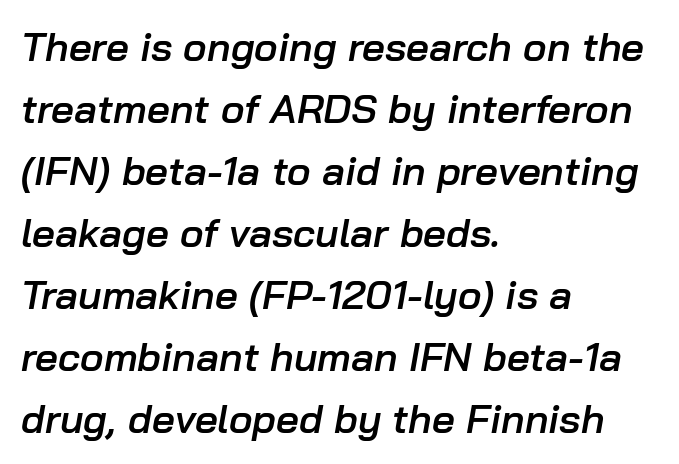
Spacing between characters is what you'd get straight out of the box. How heavy is the stroke? Medium-heavy — a semibold, shy of bold. The compositor pushed each line to the left boundary. The space beneath each line is pristine and unruled. The passage shown is typed in a proportional face where columns would drift.
